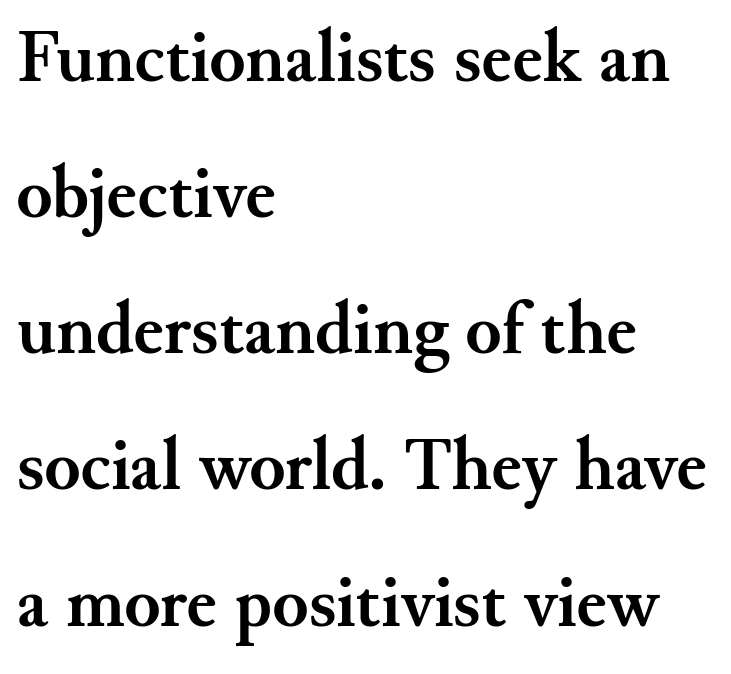
The image shows 74 px semibold serif type, upright; set left-aligned, line spacing 1.84x, normal letter spacing, not underlined; medium stroke contrast and a small x-height.
